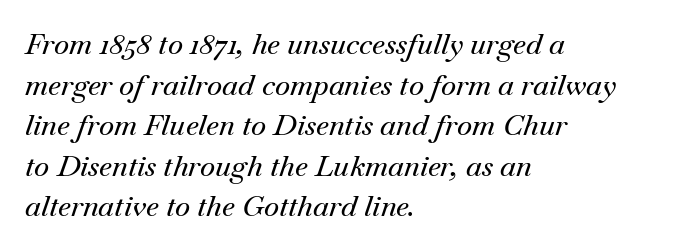
Is the letter spacing exaggerated? No — it looks like the ordinary default. Compared with typical paragraphs, the rows here are spaced about the same. The rendering uses natural spacing where letterforms have individual widths. Typographically, this falls in the serif category.
